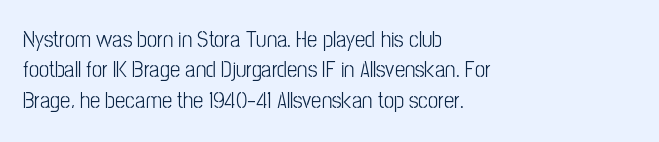
The face used here is rendered with its standard letterfit. These lines are set flush left with a ragged right edge. The glyphs are unaccompanied by any horizontal stroke below them. Normally led — the rows are evenly, conventionally spaced. Do the letters lean? They stand straight.
